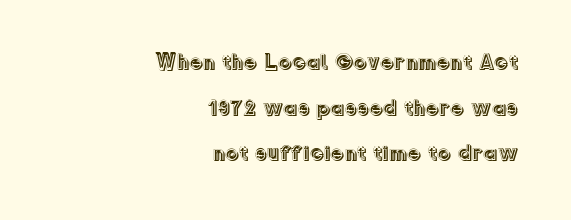
This is roman type, the default non-slanted kind. Loosely led — the rows are spread out. The passage shown has conventional tracking throughout. The ragged edge is on the left, which tells us the setting is flush right. Clear beneath every line of the passage.
